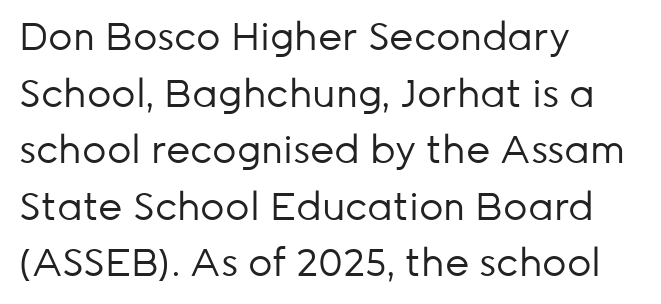
{"serif": "no", "italic": "no", "bold": "no", "weight": "regular", "width": "normal", "stroke_contrast": "low", "x_height": "medium", "monospaced": "no", "underline": "no", "align": "left", "line_spacing": "normal", "line_spacing_ratio": 1.49, "letter_spacing": "normal", "letter_spacing_em": 0.0, "glyph_px": 38}
